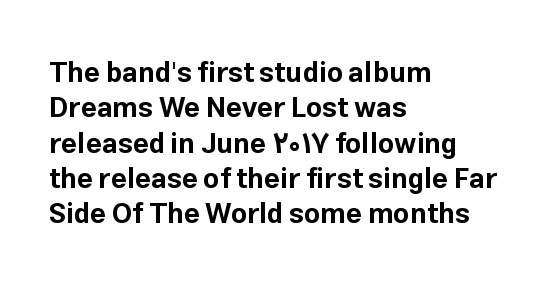
Q: Is the text bold? A: Yes.
Q: Is the text italic (slanted)? A: No, it is upright.
Q: Is the typeface a serif or a sans-serif typeface? A: Sans-serif.
Q: Is the text underlined? A: No.
Q: How is the paragraph aligned? A: Left-aligned.
Q: Is the spacing between letters normal or unusually wide? A: Normal.
Q: Is the spacing between lines tight, normal or loose? A: Normal.
Q: Width (condensed, normal, or wide)? A: Normal.
Q: Stroke contrast? A: Low.
Q: x-height? A: Medium.
Q: Monospaced? A: No.
